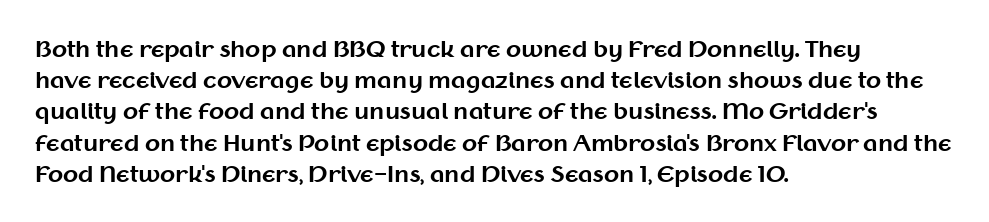
The image shows 22 px bold type, upright; set left-aligned, normal line spacing (1.42x), normal letter spacing, not underlined.
